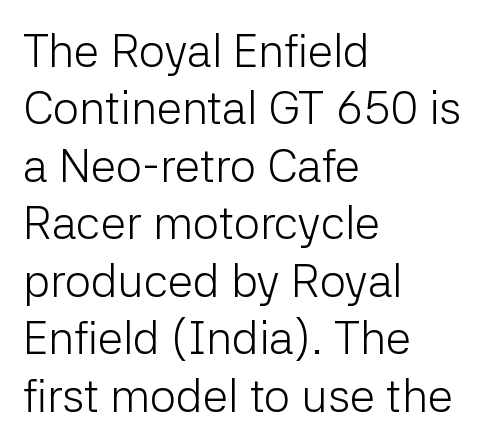
{"serif": "no", "italic": "no", "bold": "no", "weight": "light", "width": "normal", "stroke_contrast": "low", "x_height": "medium", "monospaced": "no", "underline": "no", "align": "left", "line_spacing": "normal", "line_spacing_ratio": 1.25, "letter_spacing": "normal", "letter_spacing_em": 0.0, "glyph_px": 46}
